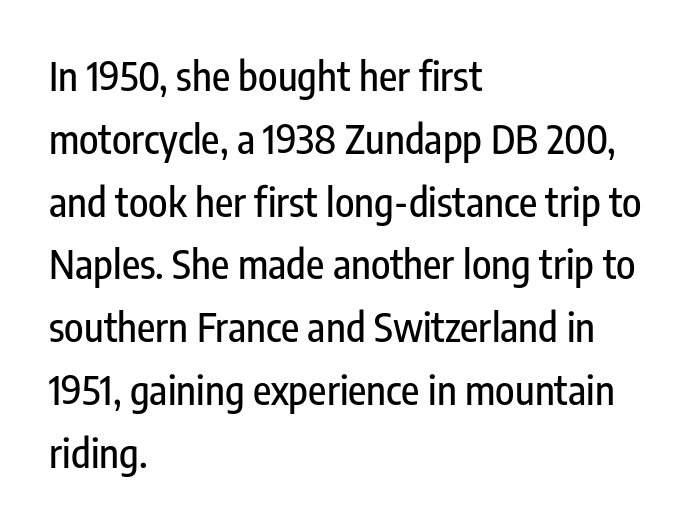
Quick note: interline space is typical. This sample uses a sans-serif face. Nothing unusual about the tracking: characters are spaced as the font intends. These lines were composed using upright roman letters.
